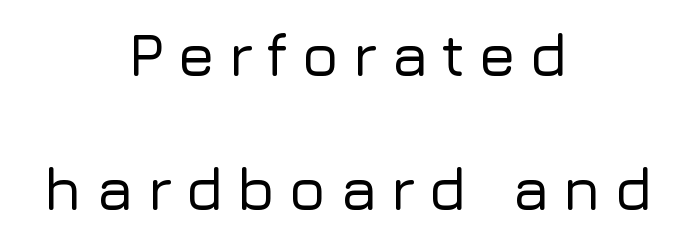
{"serif": "no", "italic": "no", "width": "normal", "stroke_contrast": "low", "x_height": "medium", "monospaced": "no", "underline": "no", "align": "center", "line_spacing": "loose", "line_spacing_ratio": 2.2, "letter_spacing": "wide", "letter_spacing_em": 0.21, "glyph_px": 61}
